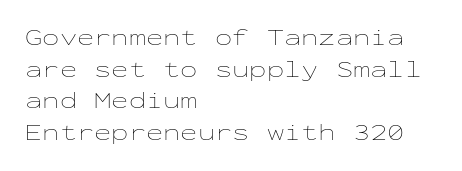
A roman cut, with each character standing at attention. Line spacing here is normal. The text block is weighted toward the left margin, trailing off unevenly rightward. Lines of text with bare space underneath. Nothing unusual about the tracking: characters are spaced as the font intends. A quiet, ordinary-to-light weight characterises the typeface.
